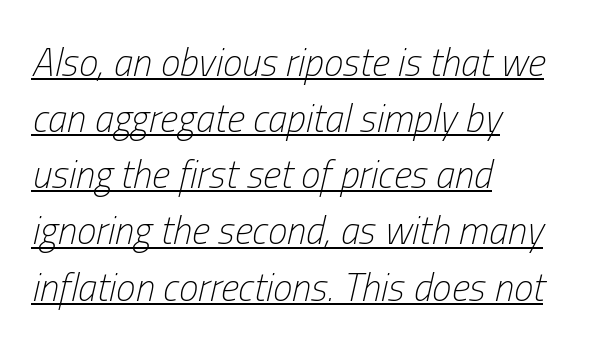
Q: Is the text bold? A: No.
Q: Is the text italic (slanted)? A: Yes, it leans right by about 13 degrees.
Q: Is the text underlined? A: Yes.
Q: How is the paragraph aligned? A: Left-aligned.
Q: Is the spacing between letters normal or unusually wide? A: Normal.
Q: Is the spacing between lines tight, normal or loose? A: Normal.
Q: Width (condensed, normal, or wide)? A: Condensed.
Q: Stroke contrast? A: Low.
Q: x-height? A: Medium.
Q: Monospaced? A: No.
